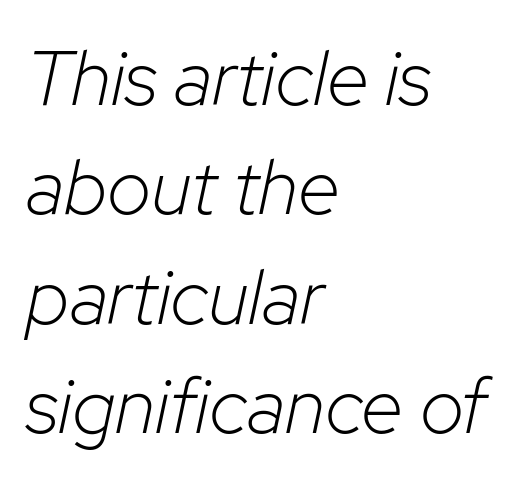
{"italic": "yes", "lean": "right", "slant_degrees": 12, "bold": "no", "weight": "light", "width": "normal", "stroke_contrast": "low", "x_height": "medium", "monospaced": "no", "underline": "no", "align": "left", "line_spacing": "normal", "line_spacing_ratio": 1.42, "letter_spacing": "normal", "letter_spacing_em": 0.0, "glyph_px": 77}
